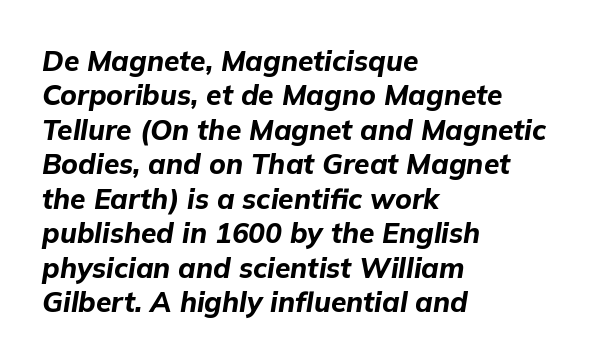
Notice how the passage keeps a crisp vertical edge on the left only. Students, note that the glyphs here touch the page at normal intervals. Weight: bold. A clean baseline with only descenders dipping below it. Each letter keeps its own natural width here, so spacing adapts to shape.
